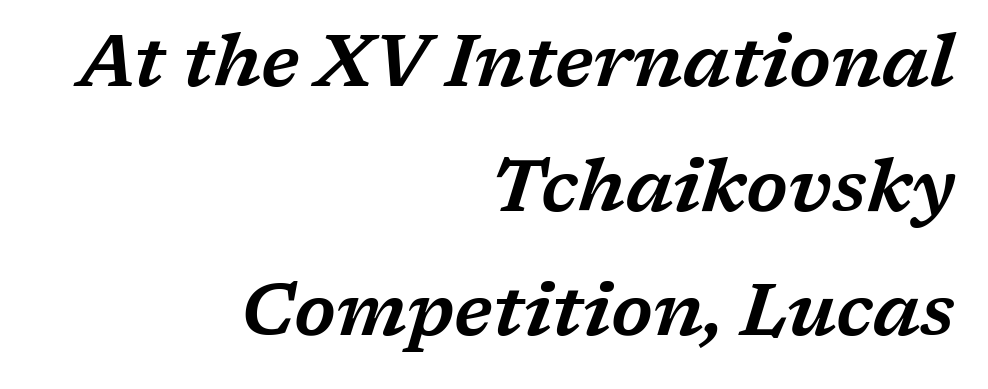
The words here are not underlined. Look at the bottom of the vertical strokes: they flare into serifs here. Think of a printed novel: that variable character pitch is what you see here. The paragraph shown leans on its right margin. How are the letters spaced? Ordinarily, with no added tracking. Slanted lettering throughout.
